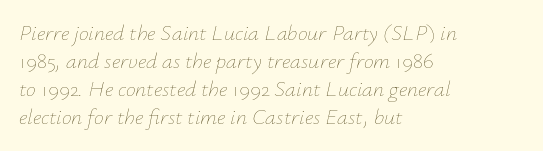
Only glyphs here, with clear space below each row. The specimen reads as italic at a glance. The passage shown stacks its lines at a standard gap. Which margin do the lines hug? The left one — the right edge is uneven. Each stroke keeps to a modest, everyday thickness or less. The face used here is rendered with its standard letterfit.
